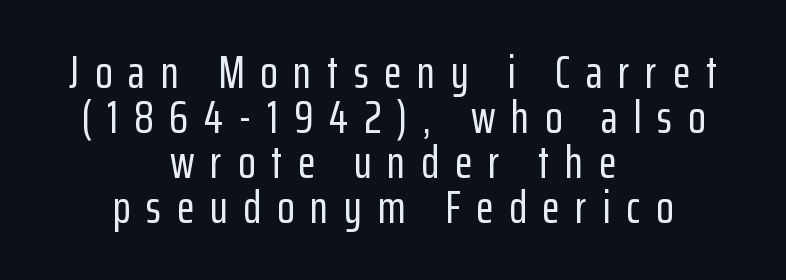
How would I describe the line gaps? Narrow and economical. Notice how the stems are strictly vertical — no italics here. The lines in this sample share a center point and differ in where they start and stop. These lines are rendered in a variable-pitch font. This rendering widens character spacing well past its baseline value. Underline: absent.
